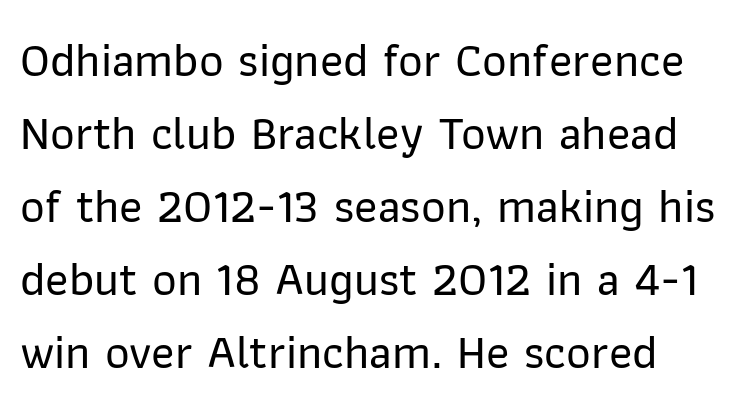
{"serif": "no", "italic": "no", "width": "normal", "stroke_contrast": "low", "x_height": "medium", "monospaced": "no", "underline": "no", "line_spacing": "normal", "line_spacing_ratio": 1.52, "letter_spacing": "normal", "letter_spacing_em": 0.0, "glyph_px": 48}
